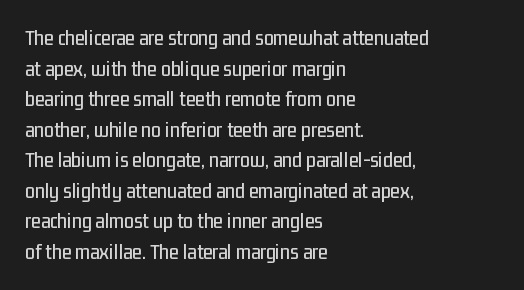
Q: Is the text italic (slanted)? A: No, it is upright.
Q: Is the text underlined? A: No.
Q: How is the paragraph aligned? A: Left-aligned.
Q: Is the spacing between letters normal or unusually wide? A: Normal.
Q: Is the spacing between lines tight, normal or loose? A: Normal.
